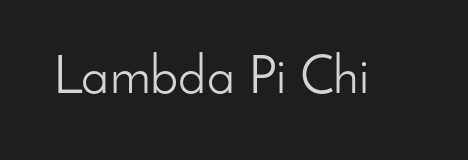
Q: Is the text bold? A: No.
Q: Is the text italic (slanted)? A: No, it is upright.
Q: Is the typeface a serif or a sans-serif typeface? A: Sans-serif.
Q: Is the text underlined? A: No.
Q: Is the spacing between letters normal or unusually wide? A: Normal.
Q: Width (condensed, normal, or wide)? A: Normal.
Q: Stroke contrast? A: Low.
Q: x-height? A: Small.
Q: Monospaced? A: No.
